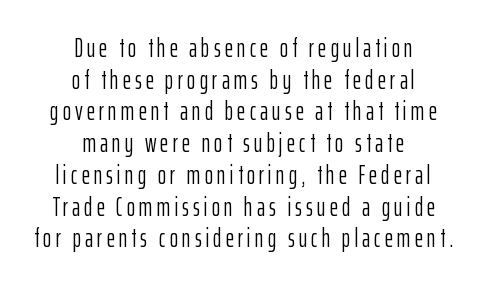
Is there any slant? The stems are plumb. Beneath every word, the page is bare. The weight tops out at a normal text grade. Does the copy run flush right? No — it is centered line by line.
